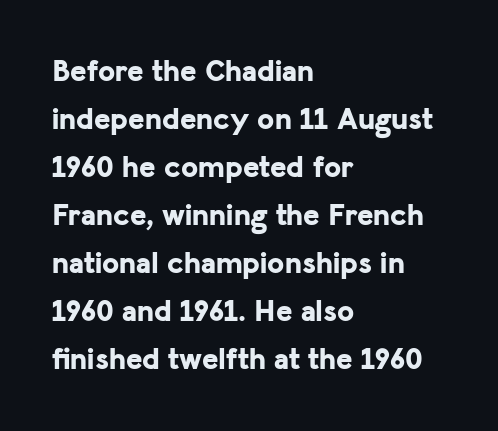
Q: Is the text bold? A: Yes.
Q: Is the text italic (slanted)? A: No, it is upright.
Q: Is the typeface a serif or a sans-serif typeface? A: Sans-serif.
Q: Is the text underlined? A: No.
Q: How is the paragraph aligned? A: Left-aligned.
Q: Is the spacing between letters normal or unusually wide? A: Normal.
Q: Is the spacing between lines tight, normal or loose? A: Normal.
Q: Width (condensed, normal, or wide)? A: Normal.
Q: Stroke contrast? A: Low.
Q: x-height? A: Medium.
Q: Monospaced? A: No.
